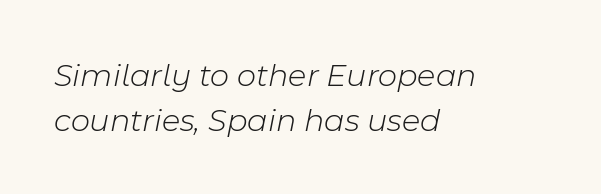
{"italic": "yes", "lean": "right", "slant_degrees": 11, "bold": "no", "weight": "light", "width": "normal", "stroke_contrast": "low", "x_height": "medium", "monospaced": "no", "underline": "no", "align": "left", "line_spacing": "normal", "line_spacing_ratio": 1.36, "letter_spacing": "normal", "letter_spacing_em": 0.0, "glyph_px": 33}
